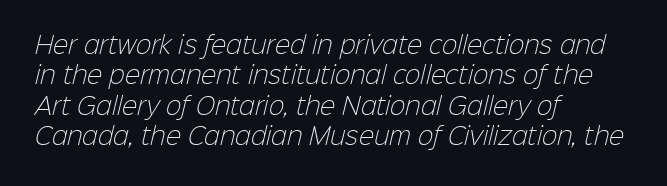
Q: Is the text bold? A: No.
Q: Is the text underlined? A: No.
Q: How is the paragraph aligned? A: Left-aligned.
Q: Is the spacing between letters normal or unusually wide? A: Normal.
Q: Is the spacing between lines tight, normal or loose? A: Normal.
